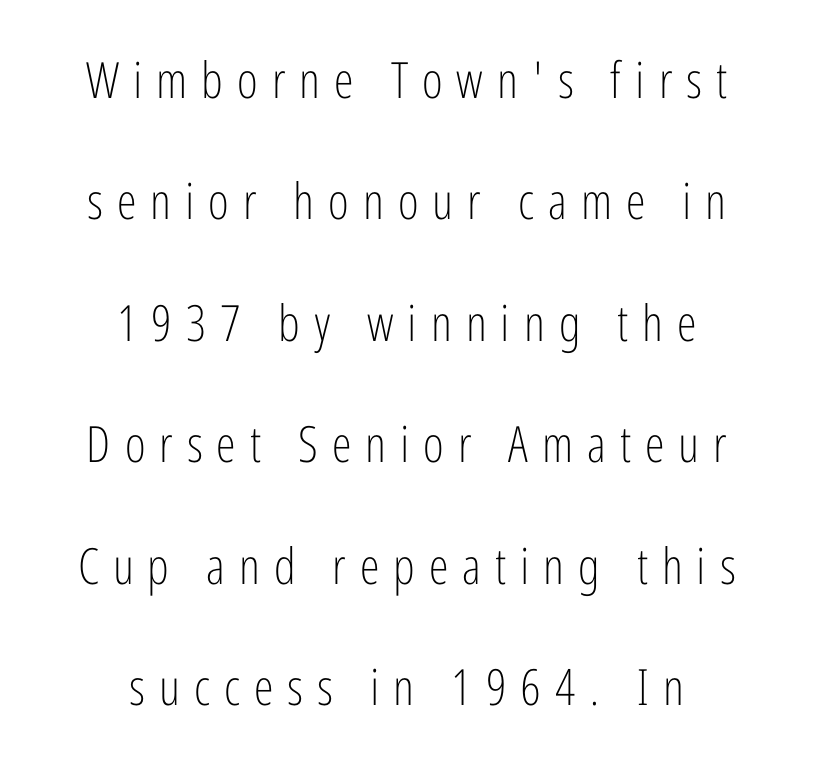
{"serif": "no", "italic": "no", "bold": "no", "weight": "light", "width": "condensed", "stroke_contrast": "low", "x_height": "medium", "monospaced": "no", "underline": "no", "align": "center", "line_spacing": "loose", "line_spacing_ratio": 2.43, "letter_spacing": "wide", "letter_spacing_em": 0.28, "glyph_px": 50}
